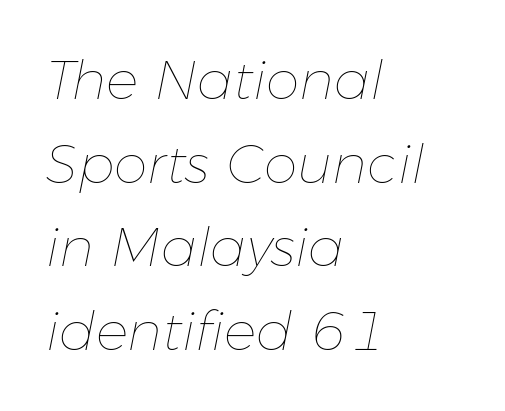
{"italic": "yes", "lean": "right", "slant_degrees": 11, "bold": "no", "weight": "thin", "width": "normal", "stroke_contrast": "low", "x_height": "medium", "monospaced": "no", "underline": "no", "align": "left", "line_spacing": "normal", "line_spacing_ratio": 1.55, "letter_spacing": "normal", "letter_spacing_em": 0.0, "glyph_px": 54}
